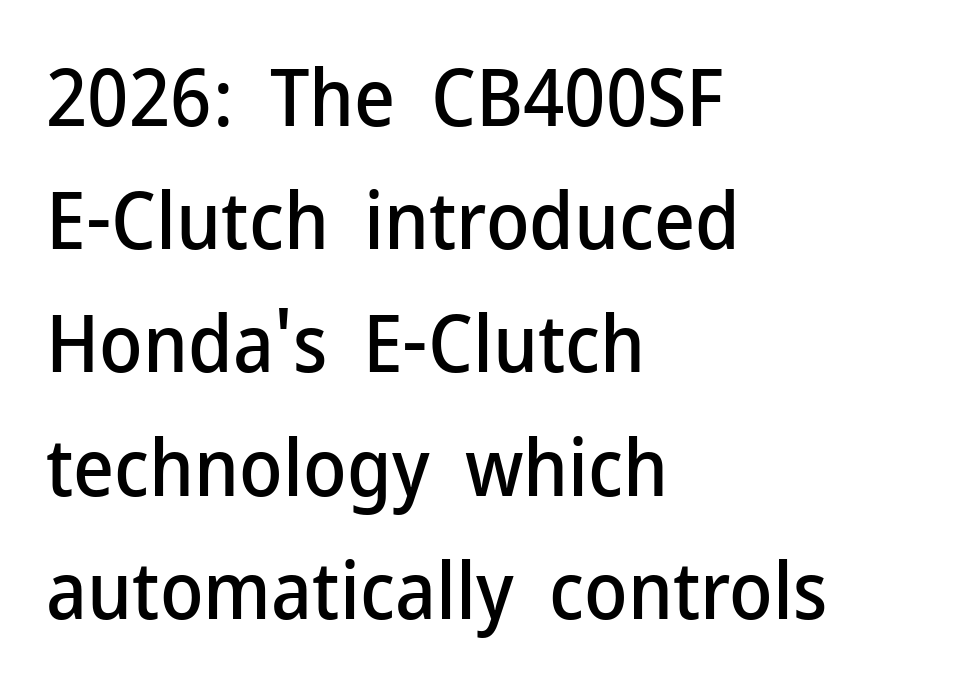
Q: Is the text italic (slanted)? A: No, it is upright.
Q: Is the typeface a serif or a sans-serif typeface? A: Sans-serif.
Q: Is the text underlined? A: No.
Q: How is the paragraph aligned? A: Left-aligned.
Q: Is the spacing between letters normal or unusually wide? A: Normal.
Q: Is the spacing between lines tight, normal or loose? A: Normal.
Q: Width (condensed, normal, or wide)? A: Normal.
Q: Stroke contrast? A: Low.
Q: x-height? A: Medium.
Q: Monospaced? A: No.
